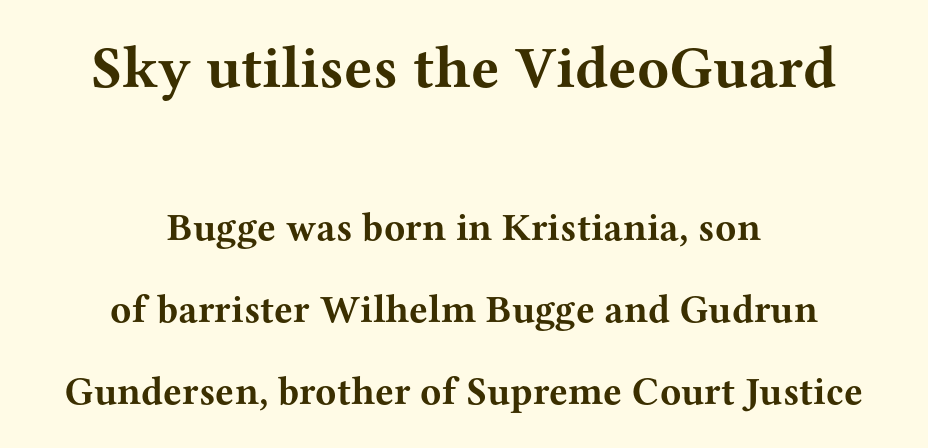
{"serif": "yes", "italic": "no", "bold": "yes", "weight": "bold", "width": "wide", "stroke_contrast": "medium", "x_height": "medium", "monospaced": "no", "underline": "no", "align": "center", "line_spacing": "loose", "line_spacing_ratio": 2.1, "letter_spacing": "normal", "letter_spacing_em": 0.0, "larger_block": "first", "size_ratio": 1.51, "glyph_px": 59}
